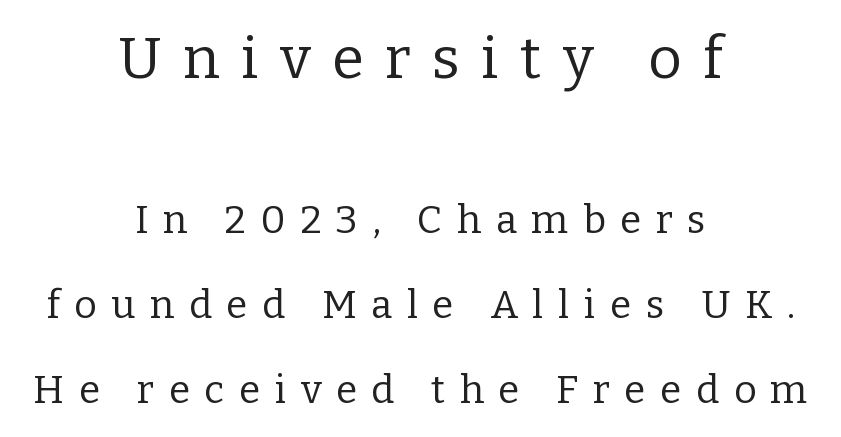
Q: Is the text bold? A: No.
Q: Is the text italic (slanted)? A: No, it is upright.
Q: Is the typeface a serif or a sans-serif typeface? A: Serif.
Q: Is the text underlined? A: No.
Q: How is the paragraph aligned? A: Centered.
Q: Is the spacing between letters normal or unusually wide? A: Unusually wide.
Q: Is the spacing between lines tight, normal or loose? A: Loose.
Q: Which block of text is set in a larger size, the first (top) or the second (bottom)? A: The first (top) one.
Q: Width (condensed, normal, or wide)? A: Normal.
Q: Stroke contrast? A: Low.
Q: x-height? A: Medium.
Q: Monospaced? A: No.
